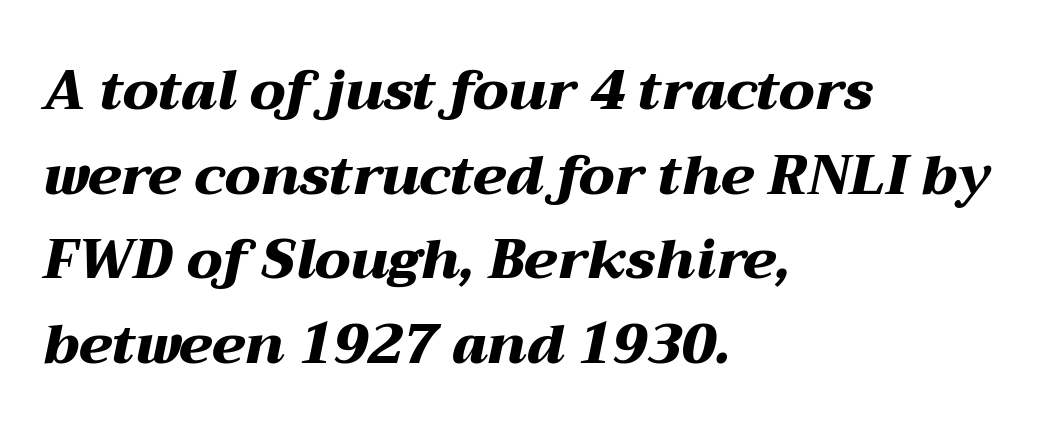
The image shows 55 px heavy, wide type, italic (leaning right); set left-aligned, normal line spacing (1.54x), normal letter spacing, not underlined; medium stroke contrast and a medium x-height.
